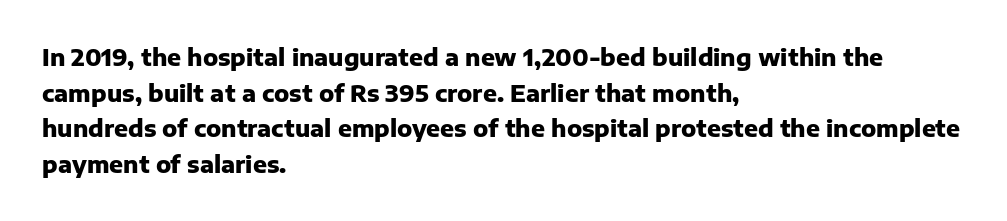
{"italic": "no", "bold": "yes", "underline": "no", "align": "left", "line_spacing": "normal", "line_spacing_ratio": 1.55, "letter_spacing": "normal", "letter_spacing_em": 0.0, "glyph_px": 23}
